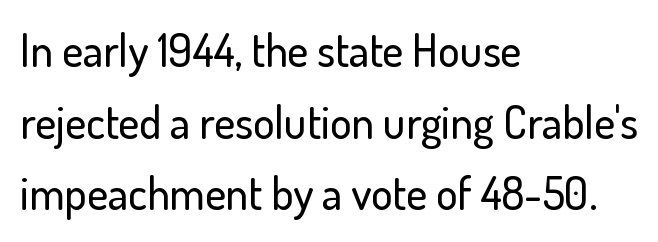
{"serif": "no", "italic": "no", "width": "normal", "stroke_contrast": "low", "x_height": "small", "monospaced": "no", "underline": "no", "align": "left", "line_spacing": "normal", "line_spacing_ratio": 1.59, "letter_spacing": "normal", "letter_spacing_em": 0.0, "glyph_px": 45}
